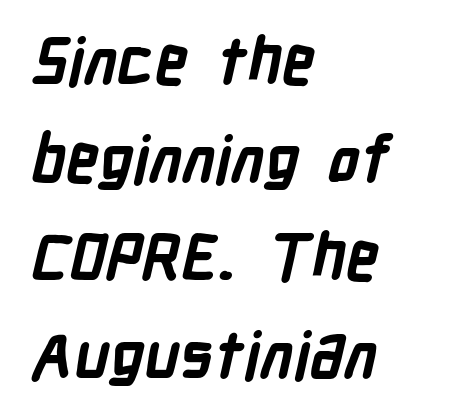
Each line starts at the same left margin while the right side varies. Observe the ordinary spacing: letters are neighbours, not strangers. Rule under the text: the space is simply empty. Observe the absence of serifs on each vertical stroke in this sample. Here the designer chose a conventional face with non-uniform glyph widths.
